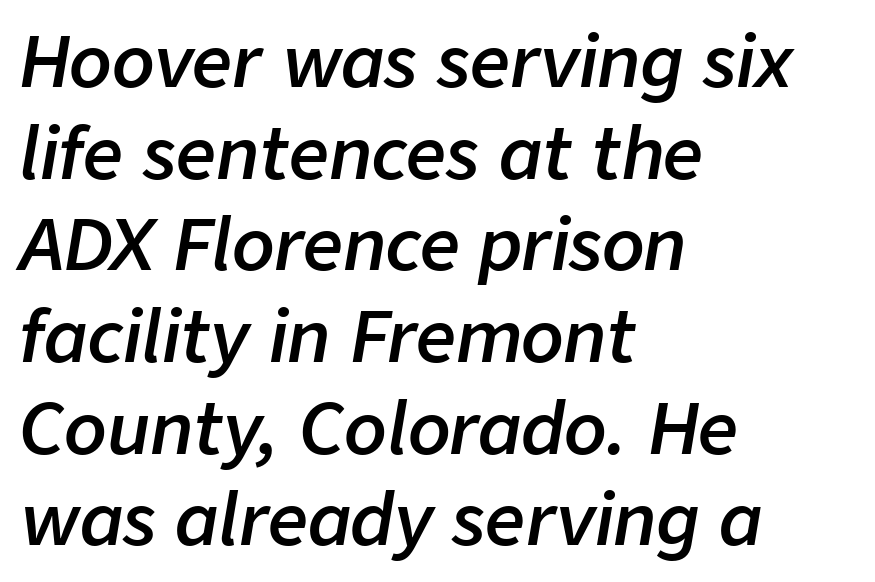
{"italic": "yes", "lean": "right", "slant_degrees": 9, "bold": "semi", "weight": "semibold", "width": "normal", "stroke_contrast": "low", "x_height": "medium", "monospaced": "no", "underline": "no", "align": "left", "line_spacing": "normal", "line_spacing_ratio": 1.31, "letter_spacing": "normal", "letter_spacing_em": 0.0, "glyph_px": 70}
